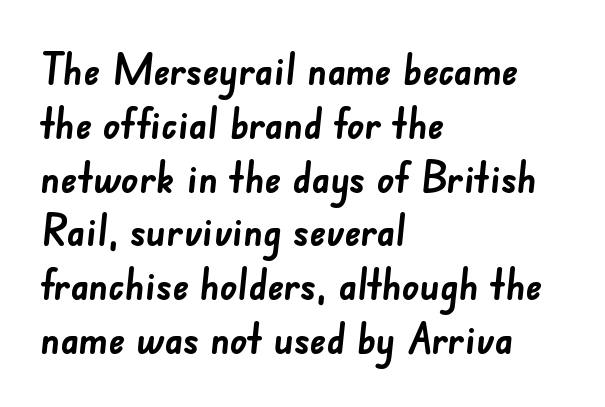
Q: Is the text bold? A: Yes.
Q: Is the typeface a serif or a sans-serif typeface? A: Sans-serif.
Q: Is the text underlined? A: No.
Q: How is the paragraph aligned? A: Left-aligned.
Q: Is the spacing between letters normal or unusually wide? A: Normal.
Q: Is the spacing between lines tight, normal or loose? A: Normal.
Q: Width (condensed, normal, or wide)? A: Normal.
Q: Stroke contrast? A: Low.
Q: x-height? A: Small.
Q: Monospaced? A: No.
